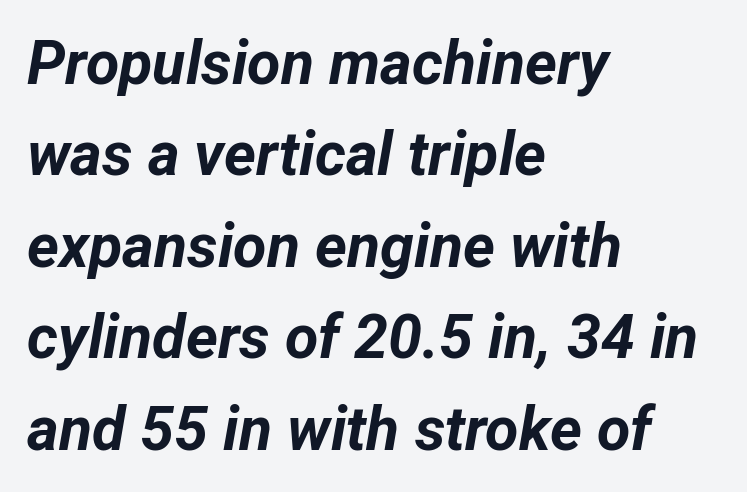
Slant detected: the letters are inclined. Observe the ordinary spacing: letters are neighbours, not strangers. Each row of text sits above clean, open space. Typographic density is high because the face is bold. Note the varied advance widths — an 'i' is clearly narrower than an 'm'. Summary of vertical rhythm: regular, with standard interline spacing.
